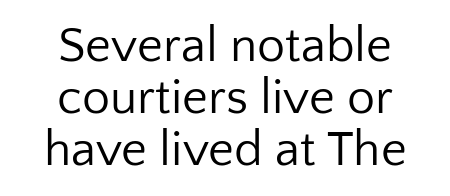
{"serif": "no", "italic": "no", "bold": "no", "weight": "regular", "width": "normal", "stroke_contrast": "low", "x_height": "medium", "monospaced": "no", "underline": "no", "align": "center", "line_spacing": "tight", "line_spacing_ratio": 1.04, "letter_spacing": "normal", "letter_spacing_em": 0.0, "glyph_px": 50}
